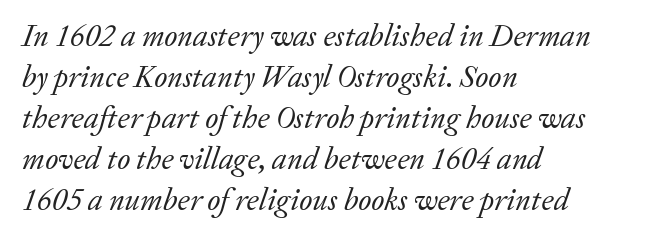
{"serif": "yes", "italic": "yes", "lean": "right", "slant_degrees": 20, "bold": "no", "weight": "regular", "width": "normal", "stroke_contrast": "low", "x_height": "medium", "monospaced": "no", "underline": "no", "align": "left", "line_spacing": "normal", "line_spacing_ratio": 1.32, "letter_spacing": "normal", "letter_spacing_em": 0.0, "glyph_px": 31}
